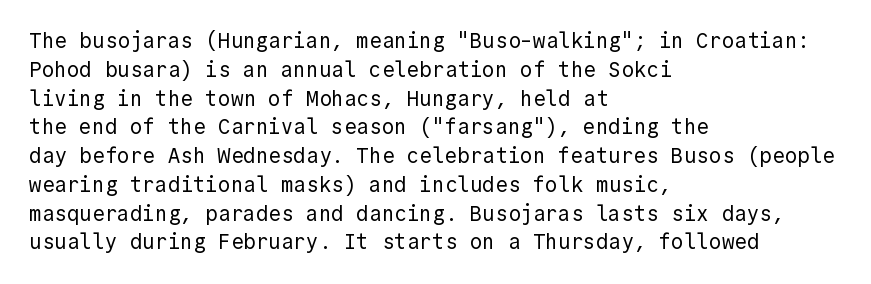
Q: Is the text bold? A: No.
Q: Is the text italic (slanted)? A: No, it is upright.
Q: Is the text underlined? A: No.
Q: How is the paragraph aligned? A: Left-aligned.
Q: Is the spacing between letters normal or unusually wide? A: Normal.
Q: Is the spacing between lines tight, normal or loose? A: Normal.
